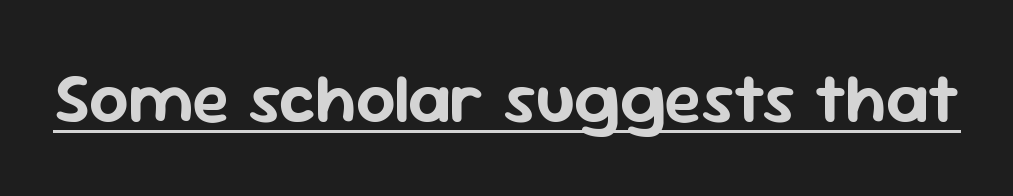
The image shows 69 px sans-serif type, upright; set normal letter spacing, underlined; low stroke contrast and a medium x-height.
